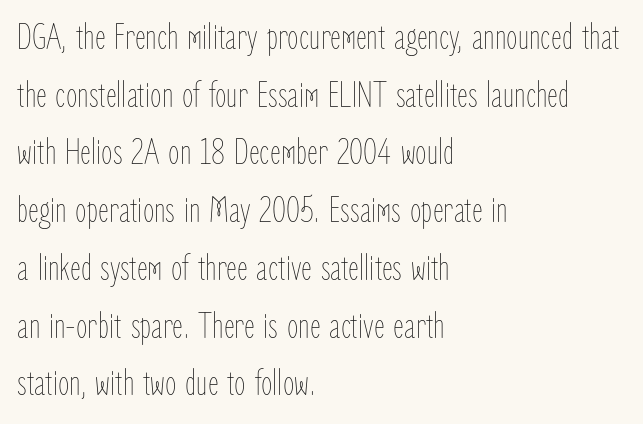
{"italic": "no", "bold": "no", "weight": "thin", "width": "condensed", "stroke_contrast": "low", "x_height": "medium", "monospaced": "no", "underline": "no", "align": "left", "line_spacing": "normal", "line_spacing_ratio": 1.56, "letter_spacing": "normal", "letter_spacing_em": 0.0, "glyph_px": 37}
